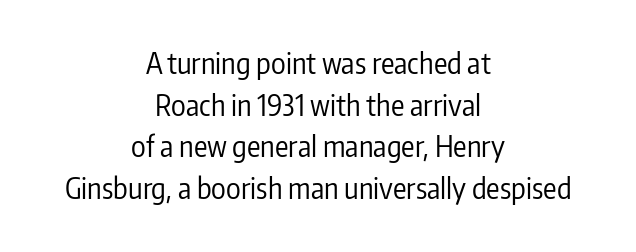
Q: Is the text bold? A: No.
Q: Is the text italic (slanted)? A: No, it is upright.
Q: Is the typeface a serif or a sans-serif typeface? A: Sans-serif.
Q: Is the text underlined? A: No.
Q: How is the paragraph aligned? A: Centered.
Q: Is the spacing between letters normal or unusually wide? A: Normal.
Q: Is the spacing between lines tight, normal or loose? A: Normal.
Q: Width (condensed, normal, or wide)? A: Condensed.
Q: Stroke contrast? A: Low.
Q: x-height? A: Medium.
Q: Monospaced? A: No.
